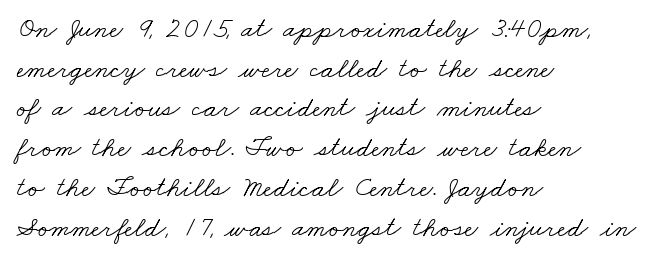
{"serif": "yes", "bold": "no", "weight": "light", "width": "wide", "stroke_contrast": "low", "x_height": "small", "monospaced": "no", "underline": "no", "align": "left", "line_spacing": "normal", "line_spacing_ratio": 1.37, "letter_spacing": "normal", "letter_spacing_em": 0.0, "glyph_px": 29}
